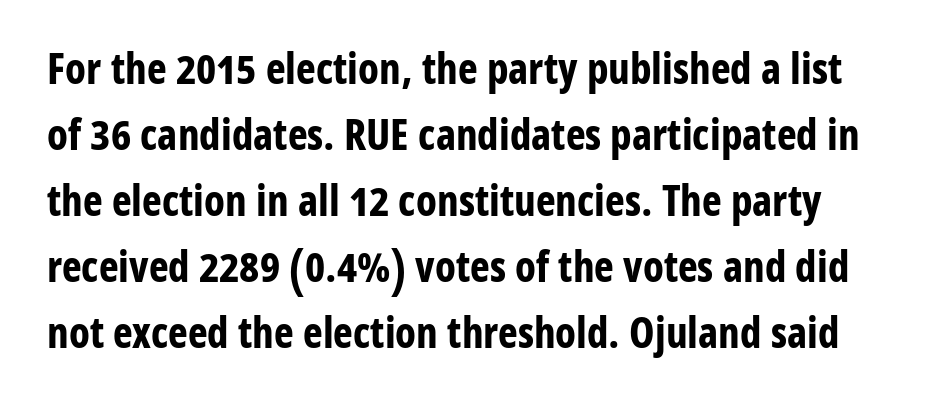
{"serif": "no", "italic": "no", "bold": "yes", "weight": "bold", "width": "condensed", "stroke_contrast": "low", "x_height": "medium", "monospaced": "no", "underline": "no", "line_spacing": "normal", "line_spacing_ratio": 1.57, "letter_spacing": "normal", "letter_spacing_em": 0.0, "glyph_px": 42}
